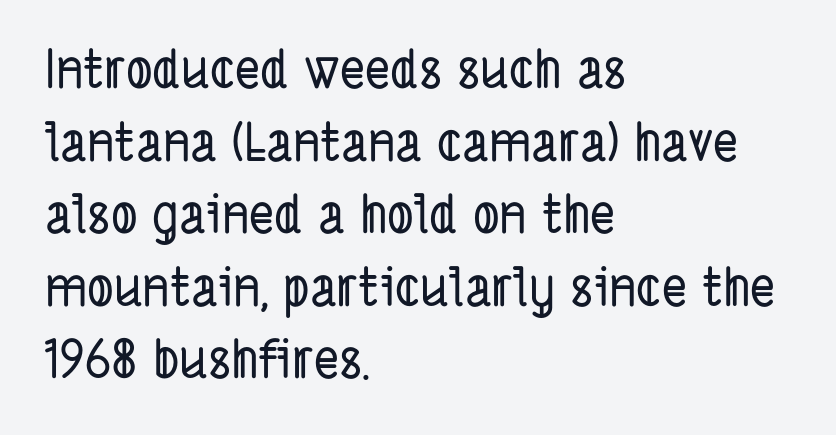
{"serif": "no", "width": "condensed", "stroke_contrast": "low", "x_height": "medium", "monospaced": "no", "underline": "no", "align": "left", "line_spacing": "normal", "line_spacing_ratio": 1.37, "letter_spacing": "normal", "letter_spacing_em": 0.0, "glyph_px": 53}
